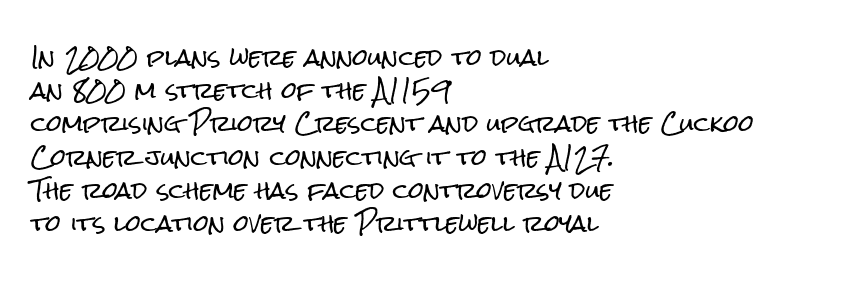
Q: Is the text italic (slanted)? A: No, it is upright.
Q: Is the text underlined? A: No.
Q: How is the paragraph aligned? A: Left-aligned.
Q: Is the spacing between letters normal or unusually wide? A: Normal.
Q: Is the spacing between lines tight, normal or loose? A: Normal.
